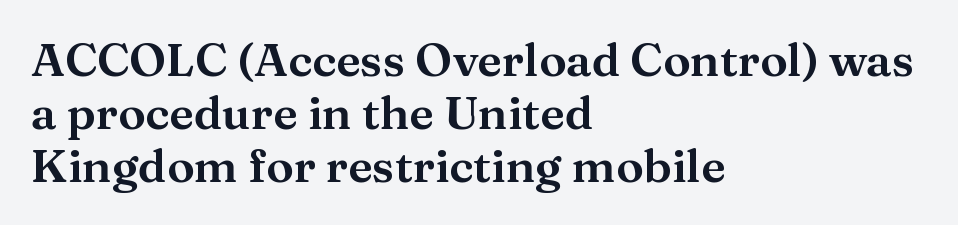
The image shows 46 px serif type, upright; set left-aligned, tight line spacing (1.15x), normal letter spacing, not underlined; medium stroke contrast and a medium x-height.
